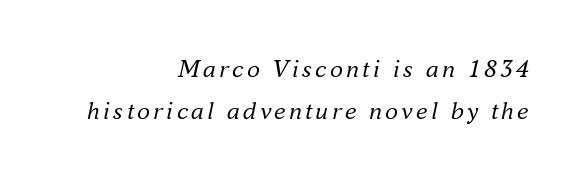
The image shows 26 px text type, italic (leaning right); set right-aligned, normal line spacing (1.6x), not underlined.
